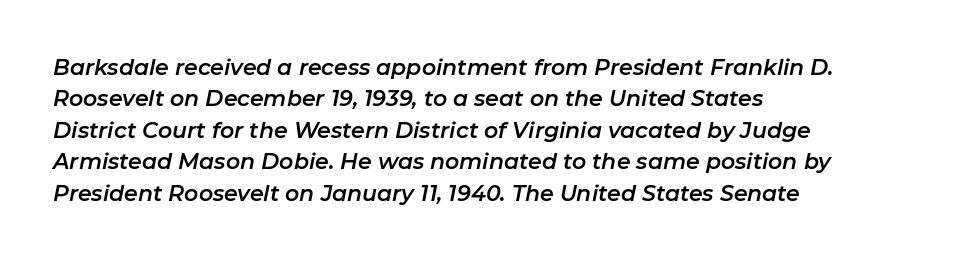
The passage shown has conventional tracking throughout. Letters rest on an invisible, unmarked baseline. Evenly set lines give the paragraph a standard silhouette. There's an unmistakable incline to the writing here. Short and long lines alike share a common starting point at left.
